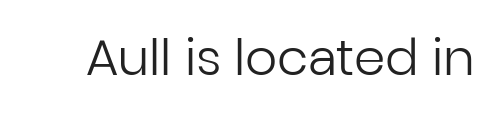
Regarding serifs, this sample does without them. Varying glyph widths throughout — classic text-font behaviour. Vertical stems look standard width or narrower in stroke. This rendering leaves character spacing at its baseline value. This is roman type, the default non-slanted kind.
